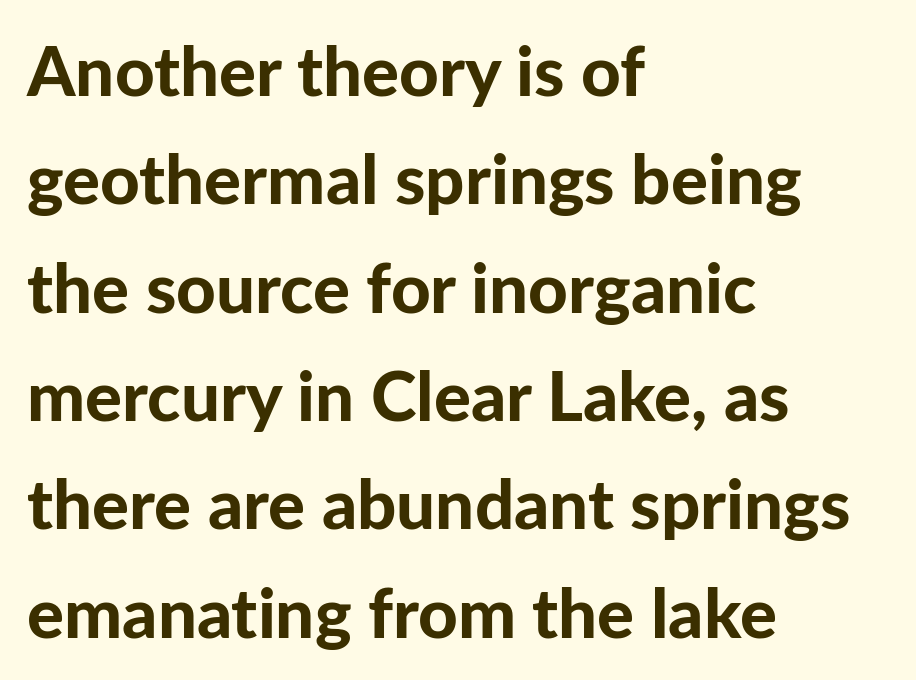
Q: Is the text bold? A: Yes.
Q: Is the text italic (slanted)? A: No, it is upright.
Q: Is the typeface a serif or a sans-serif typeface? A: Sans-serif.
Q: Is the text underlined? A: No.
Q: How is the paragraph aligned? A: Left-aligned.
Q: Is the spacing between letters normal or unusually wide? A: Normal.
Q: Is the spacing between lines tight, normal or loose? A: Normal.
Q: Width (condensed, normal, or wide)? A: Normal.
Q: Stroke contrast? A: Low.
Q: x-height? A: Medium.
Q: Monospaced? A: No.
